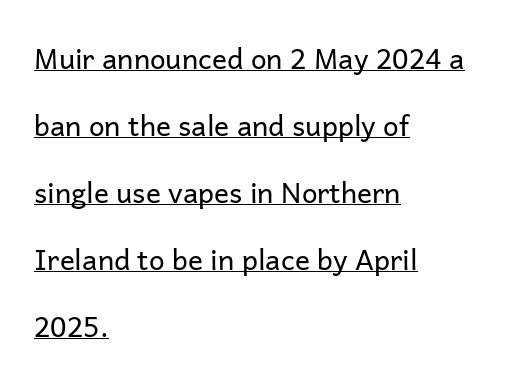
{"serif": "no", "italic": "no", "bold": "no", "weight": "regular", "width": "normal", "stroke_contrast": "low", "x_height": "medium", "monospaced": "no", "underline": "yes", "align": "left", "line_spacing": "loose", "line_spacing_ratio": 2.39, "letter_spacing": "normal", "letter_spacing_em": 0.0, "glyph_px": 28}
